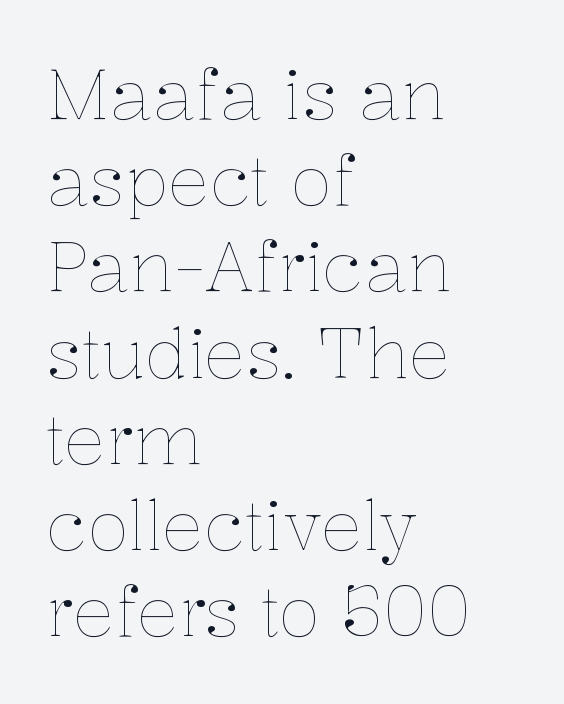
{"italic": "no", "bold": "no", "weight": "thin", "width": "normal", "stroke_contrast": "low", "x_height": "medium", "monospaced": "no", "underline": "no", "align": "left", "line_spacing": "normal", "line_spacing_ratio": 1.25, "letter_spacing": "normal", "letter_spacing_em": 0.0, "glyph_px": 69}
